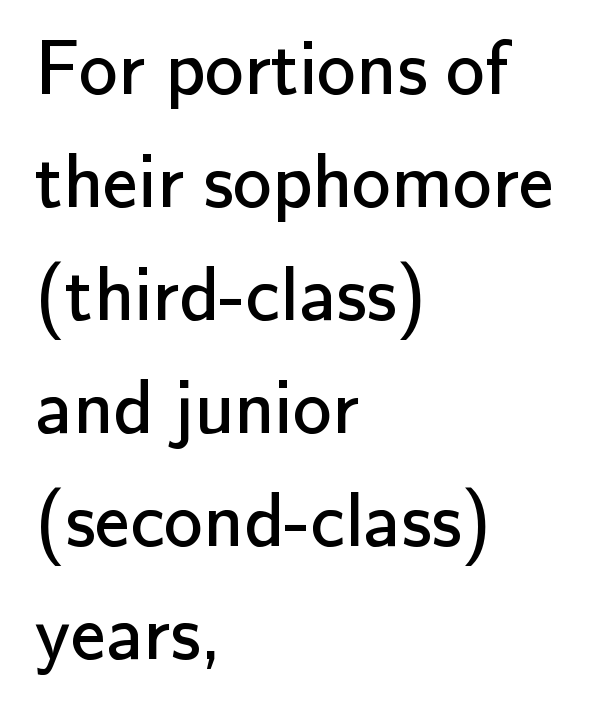
The image shows 78 px regular-weight sans-serif type, upright; set left-aligned, normal line spacing (1.45x), normal letter spacing, not underlined; low stroke contrast and a small x-height.
